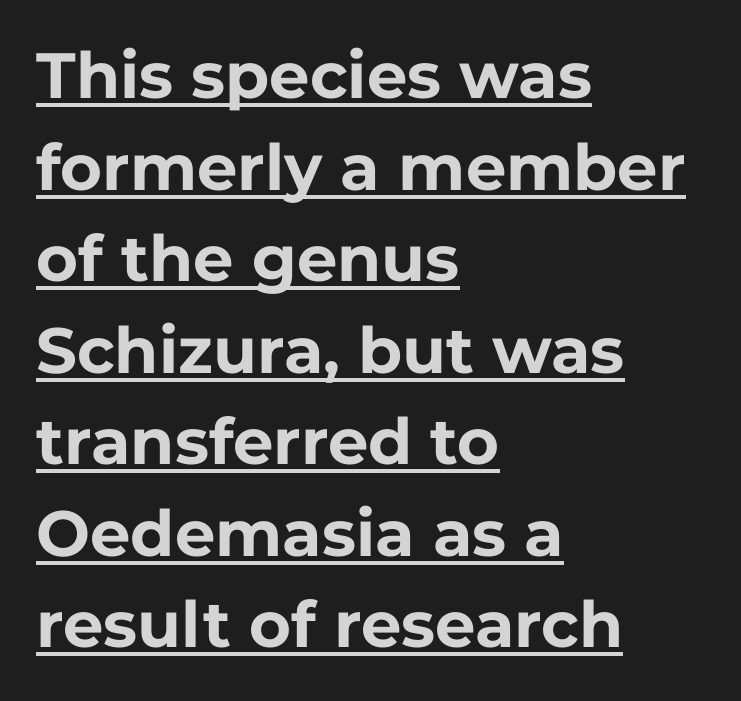
The image shows 64 px bold sans-serif type, upright; set left-aligned, normal line spacing (1.43x), normal letter spacing, underlined; low stroke contrast and a medium x-height.
